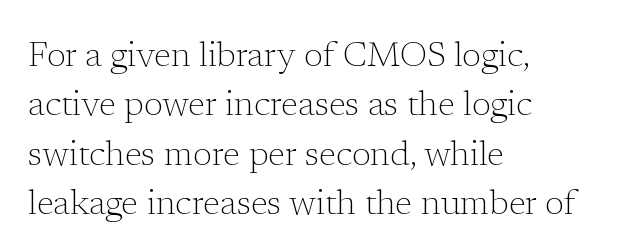
{"serif": "yes", "italic": "no", "bold": "no", "weight": "light", "width": "normal", "stroke_contrast": "low", "x_height": "medium", "monospaced": "no", "underline": "no", "align": "left", "line_spacing": "normal", "line_spacing_ratio": 1.41, "letter_spacing": "normal", "letter_spacing_em": 0.0, "glyph_px": 35}
